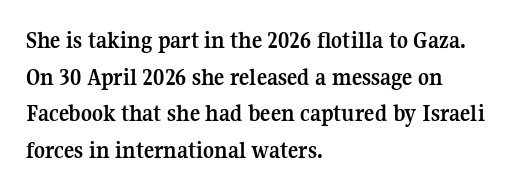
The image shows 24 px bold type, upright; set left-aligned, normal line spacing (1.53x), normal letter spacing, not underlined.
